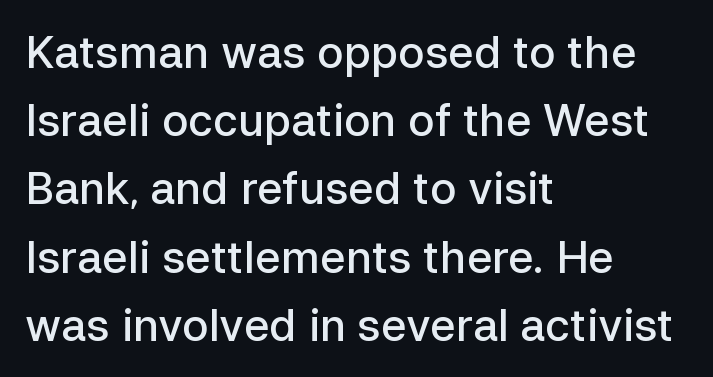
The image shows 44 px semibold sans-serif type, upright; set left-aligned, normal line spacing (1.55x), normal letter spacing, not underlined; low stroke contrast and a medium x-height.
